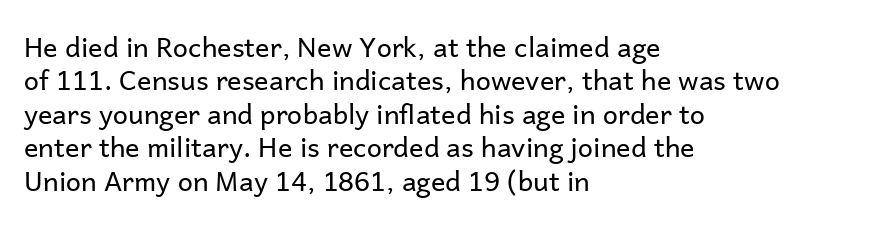
The image shows 27 px text type, upright; set left-aligned, line spacing 1.24x, normal letter spacing, not underlined.
